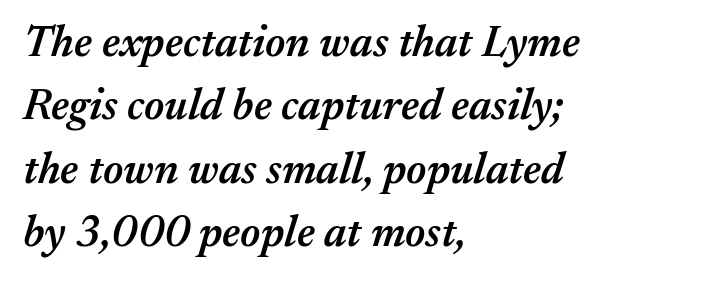
The image shows 44 px semibold type, italic (leaning right); set left-aligned, normal line spacing (1.44x), normal letter spacing, not underlined; medium stroke contrast and a medium x-height.
